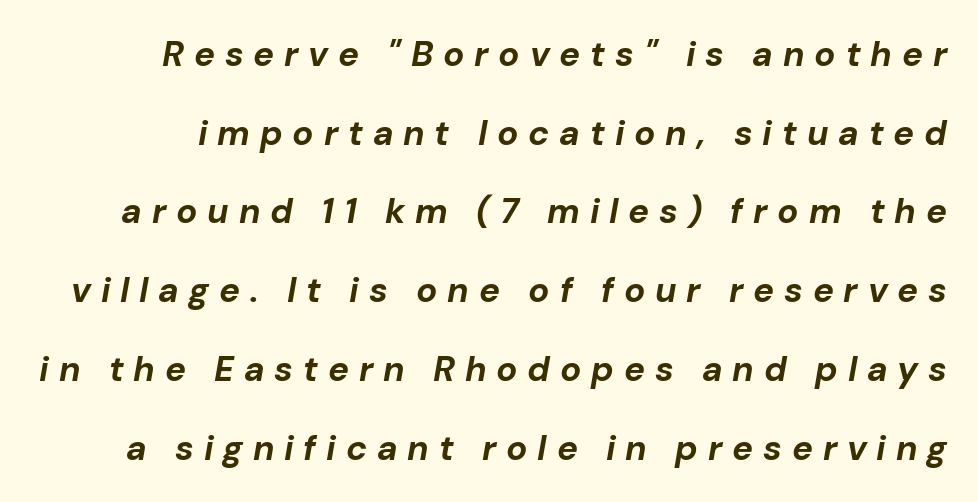
Each row of text sits above clean, open space. How would I describe the line gaps? Wide and relaxed. The axis of the letterforms is tilted away from vertical. Spacing between characters has been opened up far beyond the box default. Heft: maximum for text — a bold.
